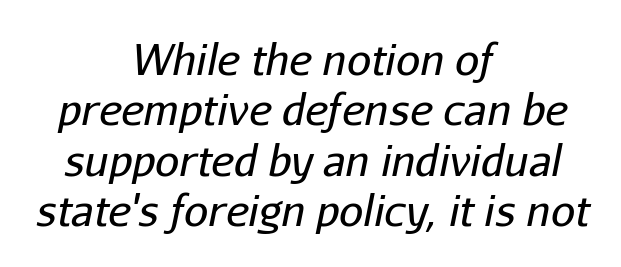
Italic? Definitely — the glyphs are oblique. Is this a fixed-width face? No — the glyphs have proportional, varying widths. Any mark beneath the type? The region is blank. Inter-character spacing is left at the font's built-in metrics.
